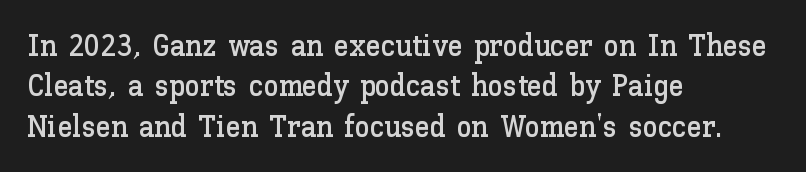
The string is rendered with underlining switched off. A typesetter would call this proportional, since set widths differ per character. Vertical strokes here are truly vertical. This sample is left-justified, so line endings fall wherever the words run out.
